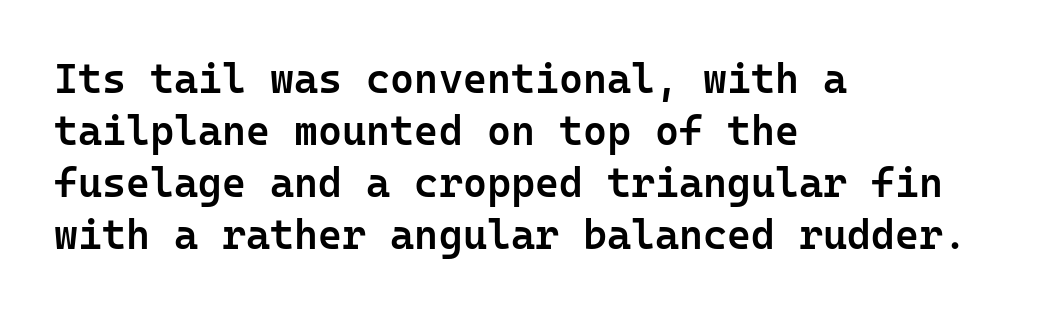
Q: Is the text bold? A: Semi-bold.
Q: Is the text italic (slanted)? A: No, it is upright.
Q: Is the typeface a serif or a sans-serif typeface? A: Sans-serif.
Q: Is the text underlined? A: No.
Q: How is the paragraph aligned? A: Left-aligned.
Q: Is the spacing between letters normal or unusually wide? A: Normal.
Q: Is the spacing between lines tight, normal or loose? A: Normal.
Q: Width (condensed, normal, or wide)? A: Normal.
Q: Stroke contrast? A: Low.
Q: x-height? A: Medium.
Q: Monospaced? A: Yes.
